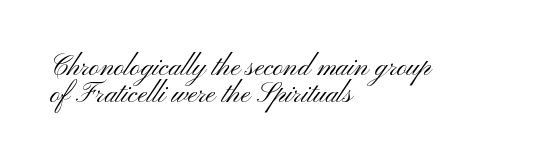
The image shows 28 px light, wide sans-serif type; set left-aligned, tight line spacing (0.97x), normal letter spacing, not underlined; medium stroke contrast and a small x-height.
